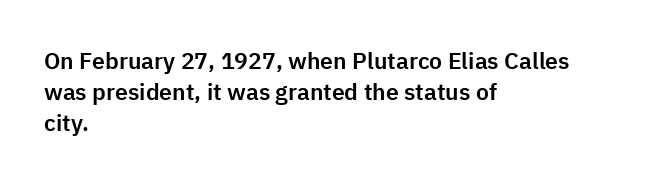
The image shows 23 px text type, upright; set left-aligned, normal line spacing (1.35x), normal letter spacing, not underlined.
